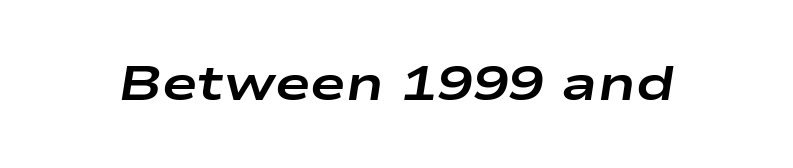
Q: Is the text bold? A: Yes.
Q: Is the text italic (slanted)? A: Yes, it leans right by about 9 degrees.
Q: Is the text underlined? A: No.
Q: Is the spacing between letters normal or unusually wide? A: Normal.
Q: Width (condensed, normal, or wide)? A: Wide.
Q: Stroke contrast? A: Low.
Q: x-height? A: Medium.
Q: Monospaced? A: No.
